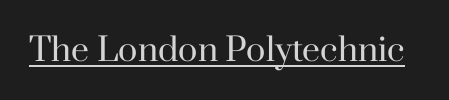
The image shows 32 px regular-weight serif type, upright; set normal letter spacing, underlined; high stroke contrast and a small x-height.
